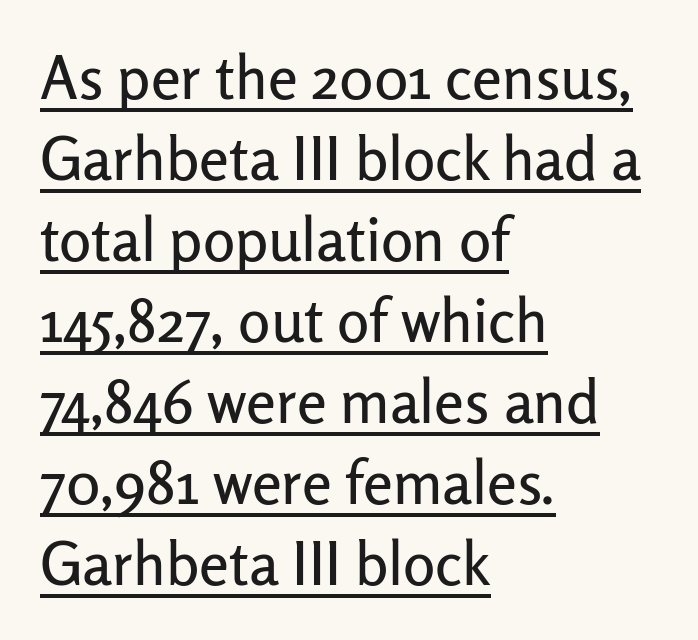
{"serif": "no", "italic": "no", "width": "normal", "stroke_contrast": "low", "x_height": "medium", "monospaced": "no", "underline": "yes", "align": "left", "line_spacing": "normal", "line_spacing_ratio": 1.35, "letter_spacing": "normal", "letter_spacing_em": 0.0, "glyph_px": 60}
